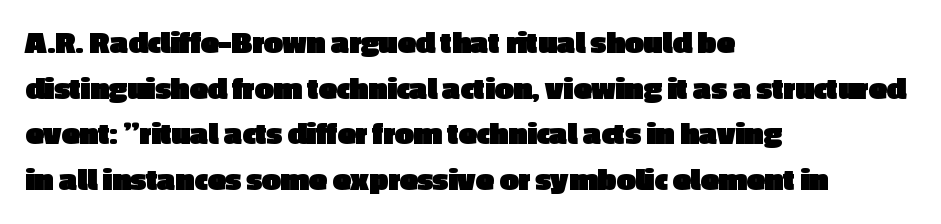
Q: Is the text bold? A: Yes.
Q: Is the text italic (slanted)? A: No, it is upright.
Q: Is the typeface a serif or a sans-serif typeface? A: Sans-serif.
Q: Is the text underlined? A: No.
Q: How is the paragraph aligned? A: Left-aligned.
Q: Is the spacing between letters normal or unusually wide? A: Normal.
Q: Is the spacing between lines tight, normal or loose? A: Normal.
Q: Width (condensed, normal, or wide)? A: Normal.
Q: x-height? A: Medium.
Q: Monospaced? A: No.
